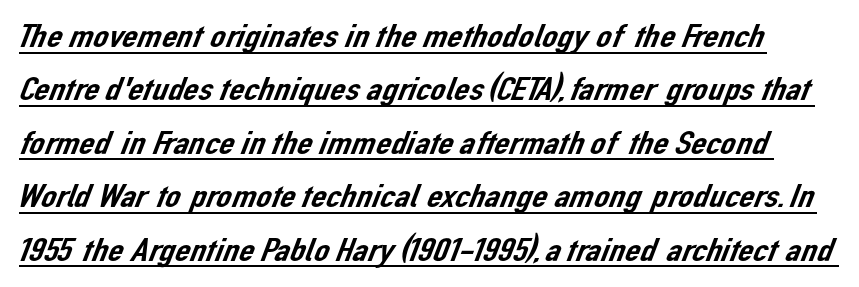
The image shows 34 px sans-serif type; set normal line spacing (1.57x), normal letter spacing, underlined; low stroke contrast and a medium x-height.
